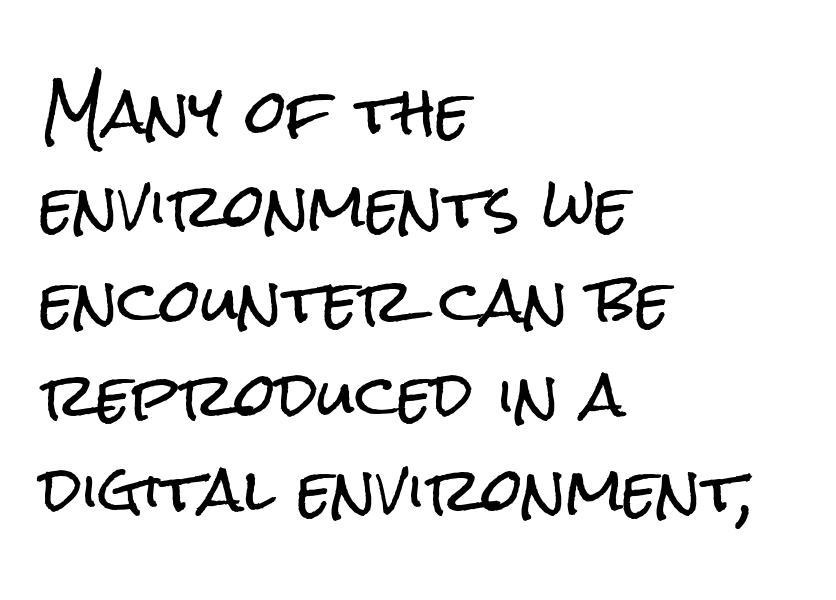
{"serif": "no", "italic": "no", "width": "condensed", "stroke_contrast": "low", "x_height": "medium", "monospaced": "no", "underline": "no", "align": "left", "line_spacing": "normal", "line_spacing_ratio": 1.6, "letter_spacing": "normal", "letter_spacing_em": 0.0, "glyph_px": 59}
